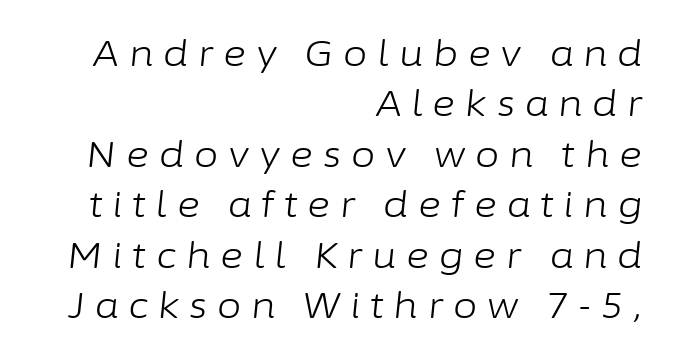
Q: Is the text bold? A: No.
Q: Is the text italic (slanted)? A: Yes, it leans right by about 6 degrees.
Q: Is the text underlined? A: No.
Q: How is the paragraph aligned? A: Right-aligned.
Q: Is the spacing between letters normal or unusually wide? A: Unusually wide.
Q: Is the spacing between lines tight, normal or loose? A: Normal.
Q: Width (condensed, normal, or wide)? A: Normal.
Q: Stroke contrast? A: Low.
Q: x-height? A: Medium.
Q: Monospaced? A: No.
